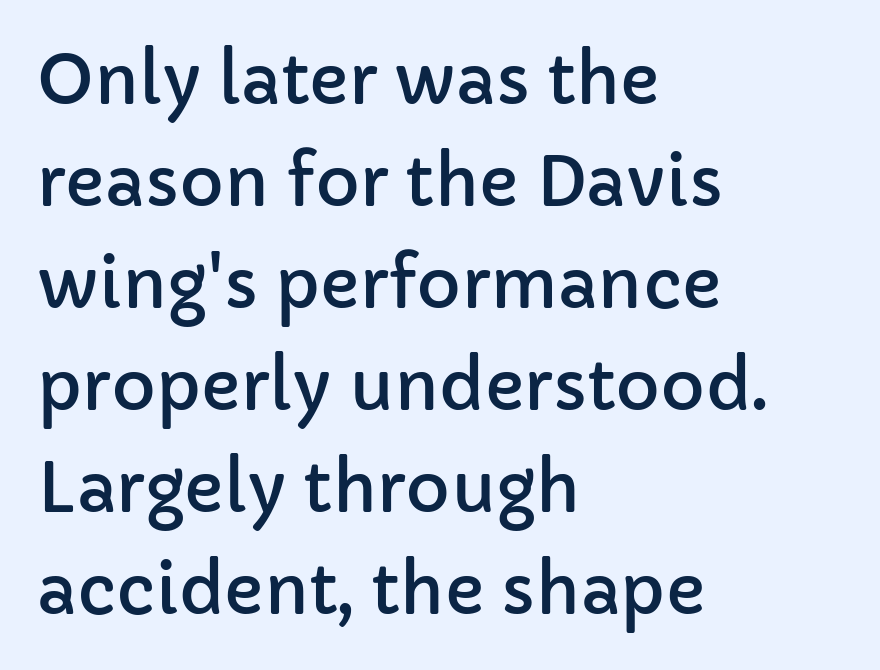
{"serif": "no", "italic": "no", "width": "normal", "stroke_contrast": "low", "x_height": "medium", "monospaced": "no", "underline": "no", "align": "left", "line_spacing": "normal", "line_spacing_ratio": 1.5, "letter_spacing": "normal", "letter_spacing_em": 0.0, "glyph_px": 68}
